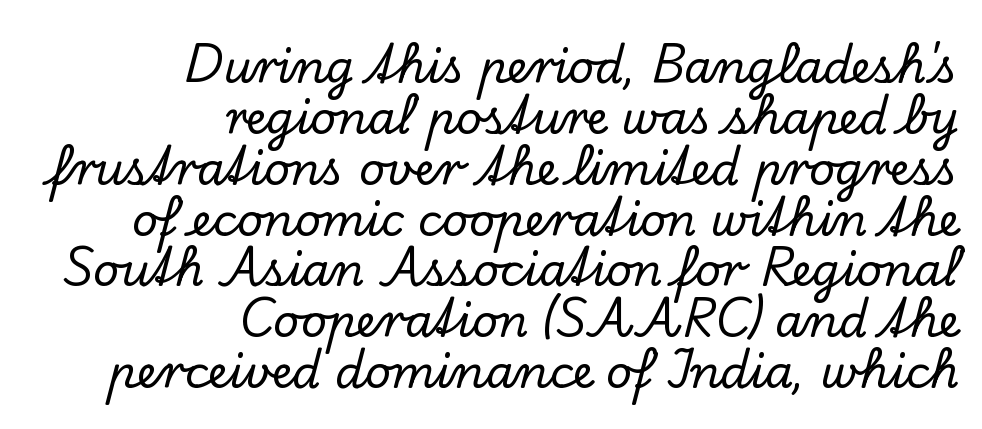
The image shows 45 px serif type; set right-aligned, tight line spacing (1.13x), normal letter spacing, not underlined; low stroke contrast and a small x-height.
